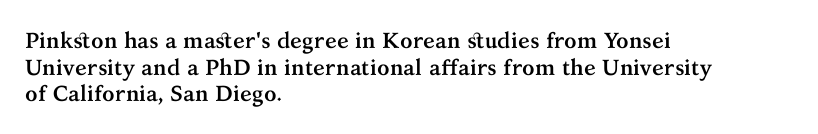
Which margin do the lines hug? The left one — the right edge is uneven. Weight check: bold — yes, fully. Tracking here is standard; glyphs follow each other at the usual distance. Unlike italic type, these characters show no tilt at all. Just letters on the line, the space beneath them empty.
